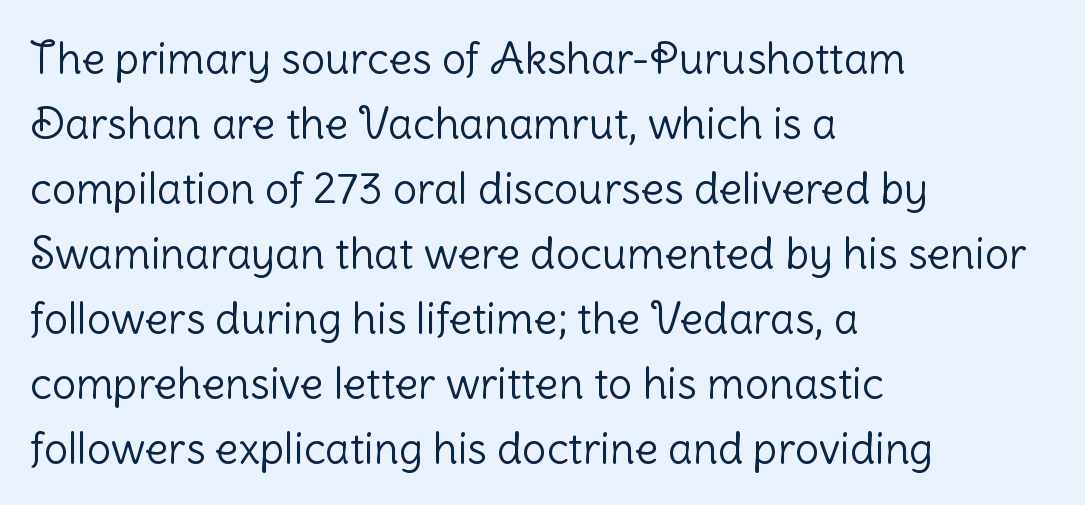
{"serif": "no", "italic": "no", "bold": "no", "weight": "light", "width": "normal", "stroke_contrast": "low", "x_height": "medium", "monospaced": "no", "underline": "no", "align": "left", "line_spacing": "normal", "line_spacing_ratio": 1.51, "letter_spacing": "normal", "letter_spacing_em": 0.0, "glyph_px": 43}
